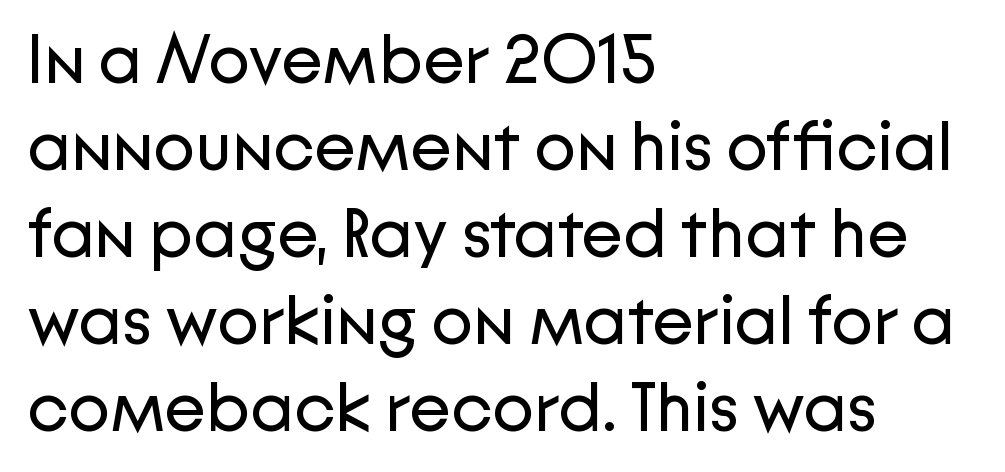
The image shows 69 px regular-weight sans-serif type, upright; set left-aligned, normal line spacing (1.26x), normal letter spacing, not underlined; low stroke contrast and a medium x-height.
